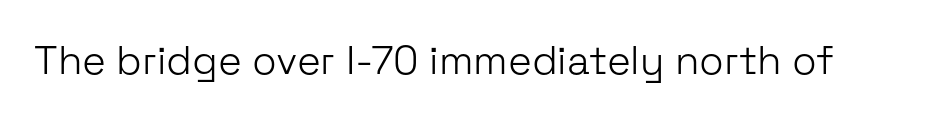
Do the characters align in a grid? No, the font is proportional. The letterforms sit shoulder to shoulder at normal distance. The typeface chosen for these lines omits serifs. Check the space under the baseline: it is left empty. Vertical stems look standard width or narrower in stroke. Designer's note — italics off, roman on.
